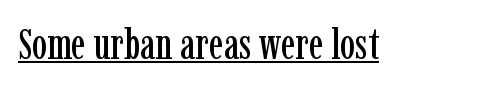
{"serif": "yes", "italic": "no", "width": "condensed", "stroke_contrast": "low", "x_height": "medium", "monospaced": "no", "underline": "yes", "letter_spacing": "normal", "letter_spacing_em": 0.0, "glyph_px": 43}
